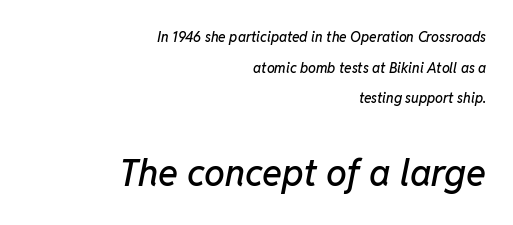
Q: Is the text italic (slanted)? A: Yes, it leans right by about 11 degrees.
Q: Is the text underlined? A: No.
Q: How is the paragraph aligned? A: Right-aligned.
Q: Is the spacing between letters normal or unusually wide? A: Normal.
Q: Is the spacing between lines tight, normal or loose? A: Loose.
Q: Which block of text is set in a larger size, the first (top) or the second (bottom)? A: The second (bottom) one.
Q: Width (condensed, normal, or wide)? A: Normal.
Q: Stroke contrast? A: Low.
Q: x-height? A: Medium.
Q: Monospaced? A: No.
